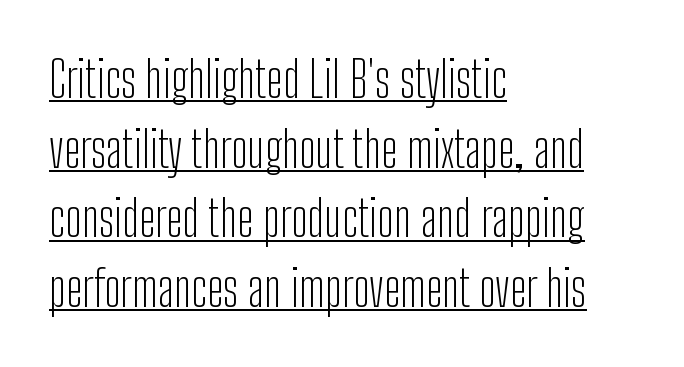
{"serif": "no", "italic": "no", "bold": "no", "weight": "light", "width": "condensed", "stroke_contrast": "low", "x_height": "medium", "monospaced": "no", "underline": "yes", "align": "left", "line_spacing": "normal", "line_spacing_ratio": 1.42, "letter_spacing": "normal", "letter_spacing_em": 0.0, "glyph_px": 49}
